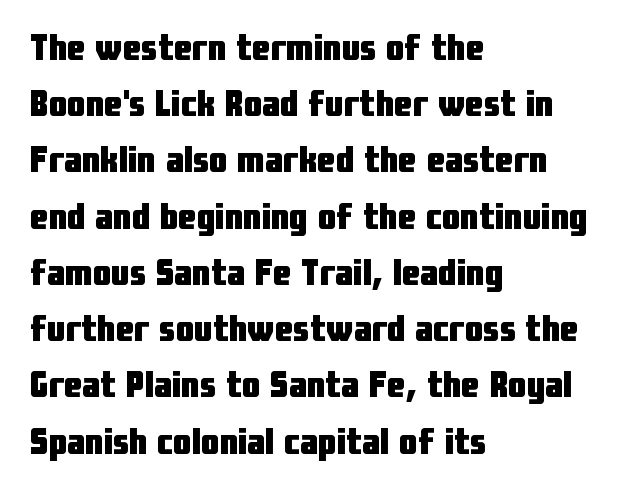
Is this a fixed-width face? No — the glyphs have proportional, varying widths. The lettering stays uniformly vertical, giving the passage a roman look. The face used here is a sans, in the tradition of grotesques and geometrics. Lines of text with bare space underneath.
